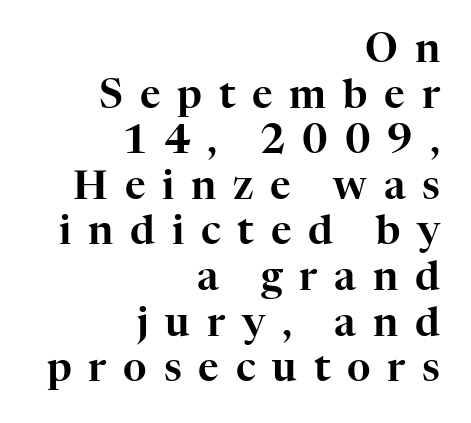
{"serif": "yes", "italic": "no", "width": "normal", "stroke_contrast": "high", "x_height": "medium", "monospaced": "no", "underline": "no", "align": "right", "line_spacing": "tight", "line_spacing_ratio": 1.14, "letter_spacing": "wide", "letter_spacing_em": 0.42, "glyph_px": 40}
